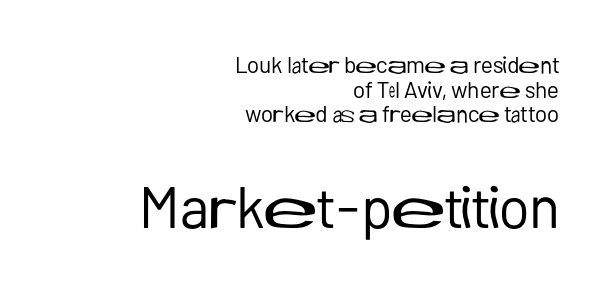
Posture: straight, roman, zero tilt. Note the varied advance widths — an 'i' is clearly narrower than an 'm'. Is this a sans? Yes — the strokes have no serifs. The baseline area is clear. The leading is snug, giving the passage a crowded texture.
